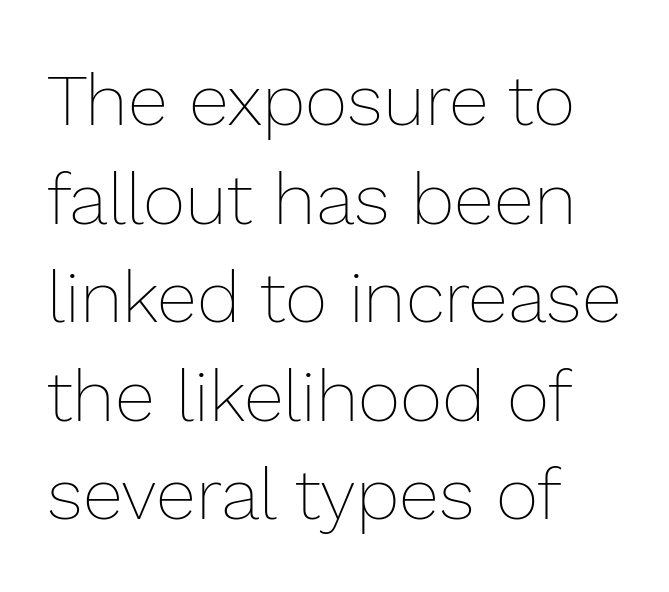
The image shows 73 px thin type, upright; set left-aligned, normal line spacing (1.35x), normal letter spacing, not underlined; low stroke contrast and a medium x-height.
